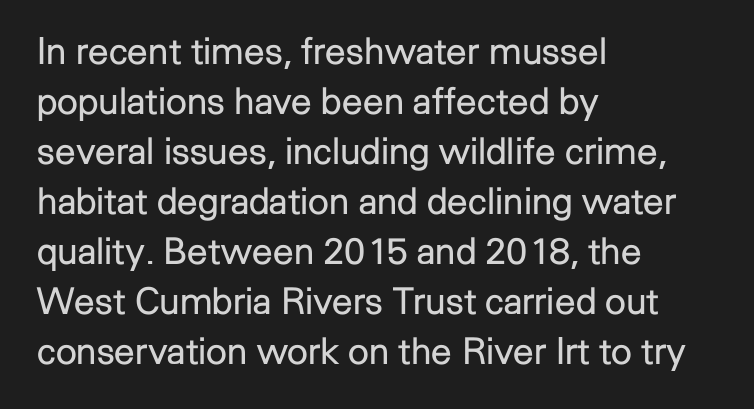
The image shows 37 px regular-weight sans-serif type, upright; set left-aligned, normal line spacing (1.35x), normal letter spacing, not underlined; low stroke contrast and a medium x-height.
